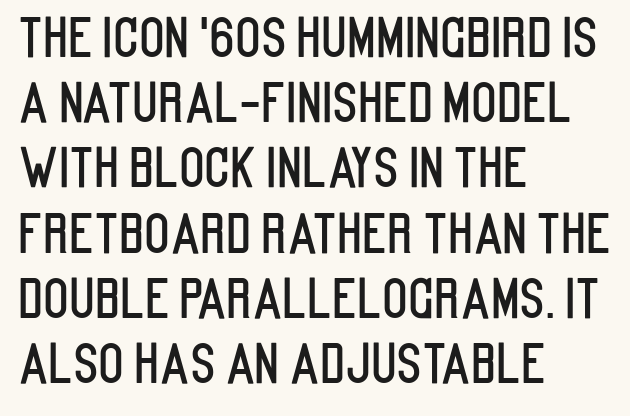
The face used here is a sans, in the tradition of grotesques and geometrics. Typeset ragged right — the left edge is the straight one. The passage shown is typed in a proportional face where columns would drift. A bare baseline throughout the passage.
